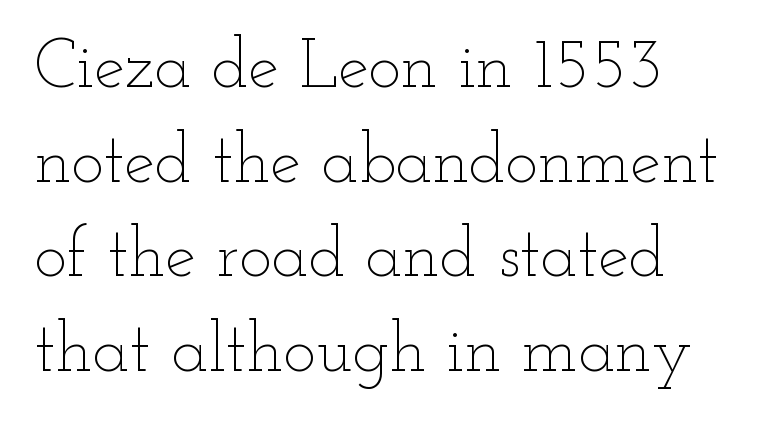
Stroke mass is kept to a normal reading level or below. Notice how the passage keeps a crisp vertical edge on the left only. Honestly, the row spacing looks completely unremarkable. Each word holds together tightly as a unit, with standard inter-letter gaps. The axis of the letterforms is exactly vertical.
